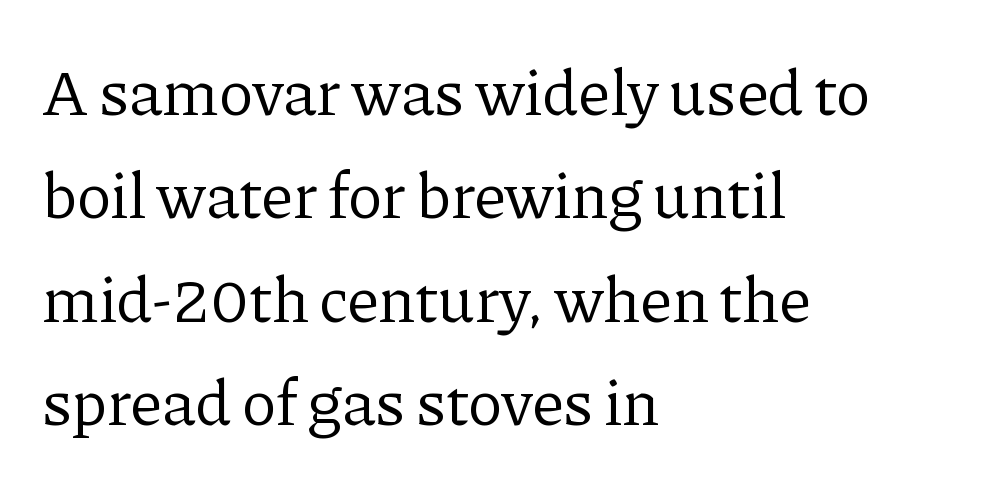
Q: Is the text bold? A: No.
Q: Is the text italic (slanted)? A: No, it is upright.
Q: Is the typeface a serif or a sans-serif typeface? A: Serif.
Q: Is the text underlined? A: No.
Q: How is the paragraph aligned? A: Left-aligned.
Q: Is the spacing between letters normal or unusually wide? A: Normal.
Q: Is the spacing between lines tight, normal or loose? A: Normal.
Q: Width (condensed, normal, or wide)? A: Normal.
Q: Stroke contrast? A: Low.
Q: x-height? A: Medium.
Q: Monospaced? A: No.
